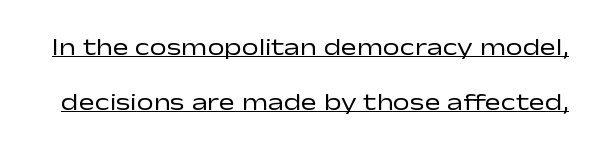
The image shows 24 px text type, upright; set loose line spacing (2.28x), normal letter spacing, underlined.
